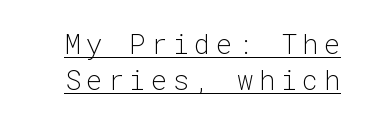
{"italic": "no", "bold": "no", "underline": "yes", "line_spacing": "normal", "line_spacing_ratio": 1.35, "letter_spacing": "wide", "letter_spacing_em": 0.2, "glyph_px": 27}
